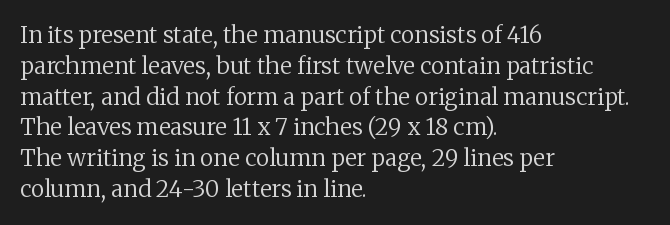
Descenders are the only things crossing below the line. The font sits on the lighter half of the weight spectrum, regular included. Does the copy run flush right? No — it runs flush left. Vertically, the passage feels balanced, rows spaced as you'd expect.
